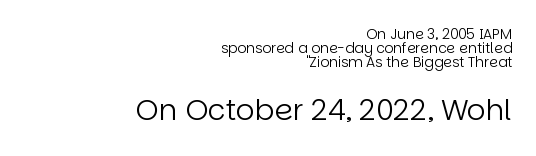
The image shows 29 px regular-weight sans-serif type, upright; set right-aligned, tight line spacing (1.0x), normal letter spacing, not underlined; the second (bottom) block is 2.07x larger; low stroke contrast and a large x-height.
